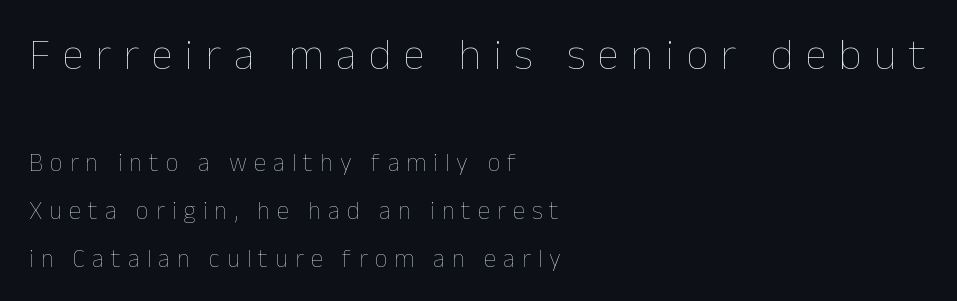
Q: Is the text bold? A: No.
Q: Is the text italic (slanted)? A: No, it is upright.
Q: Is the text underlined? A: No.
Q: How is the paragraph aligned? A: Left-aligned.
Q: Is the spacing between letters normal or unusually wide? A: Unusually wide.
Q: Is the spacing between lines tight, normal or loose? A: Loose.
Q: Which block of text is set in a larger size, the first (top) or the second (bottom)? A: The first (top) one.
Q: Width (condensed, normal, or wide)? A: Normal.
Q: Stroke contrast? A: Low.
Q: x-height? A: Medium.
Q: Monospaced? A: No.
